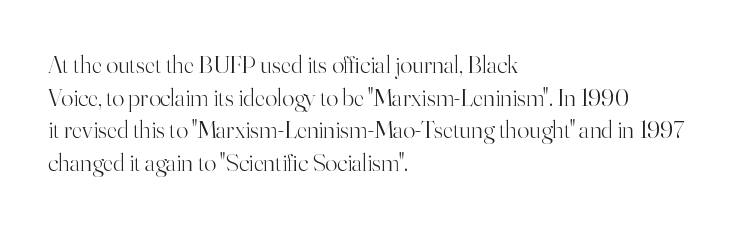
{"italic": "no", "bold": "no", "underline": "no", "align": "left", "line_spacing": "normal", "line_spacing_ratio": 1.31, "letter_spacing": "normal", "letter_spacing_em": 0.0, "glyph_px": 25}
